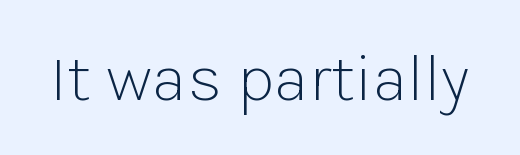
The image shows 67 px light sans-serif type, upright; set normal letter spacing, not underlined; low stroke contrast and a medium x-height.
